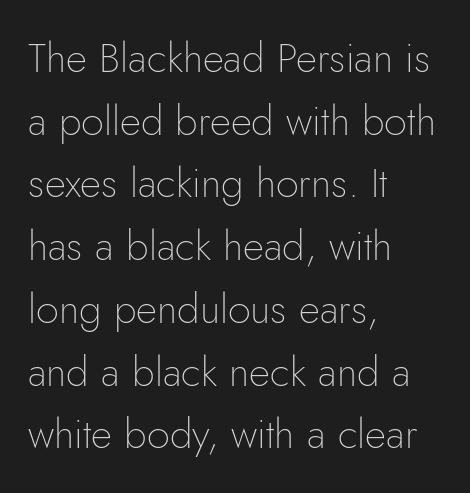
{"serif": "no", "italic": "no", "bold": "no", "weight": "thin", "width": "normal", "stroke_contrast": "low", "x_height": "small", "monospaced": "no", "underline": "no", "align": "left", "line_spacing": "normal", "line_spacing_ratio": 1.53, "letter_spacing": "normal", "letter_spacing_em": 0.0, "glyph_px": 41}
